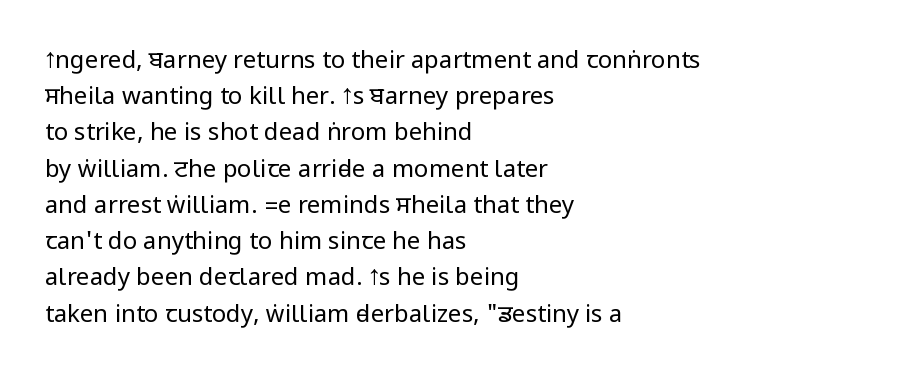
{"italic": "no", "bold": "no", "underline": "no", "align": "left", "line_spacing": "normal", "line_spacing_ratio": 1.51, "letter_spacing": "normal", "letter_spacing_em": 0.0, "glyph_px": 24}
